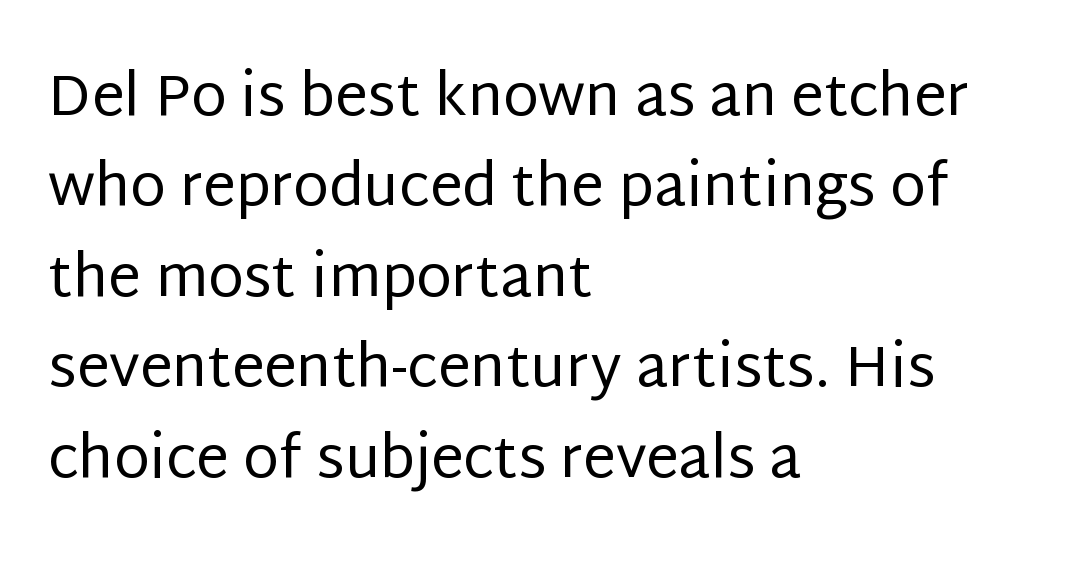
Unmarked baselines from the first word to the last. Notice how the stems are strictly vertical — no italics here. Nobody touched the tracking dial on this one. Nope, no serifs anywhere on these letters. In terms of leading, this rendering sits right in the middle. Compared with a typical body face, this is equally light or lighter still.
